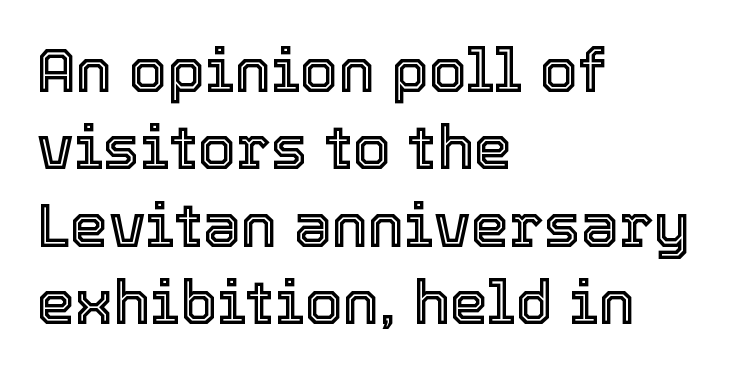
{"italic": "no", "width": "normal", "x_height": "medium", "monospaced": "no", "underline": "no", "align": "left", "line_spacing": "normal", "line_spacing_ratio": 1.27, "letter_spacing": "normal", "letter_spacing_em": 0.0, "glyph_px": 61}
